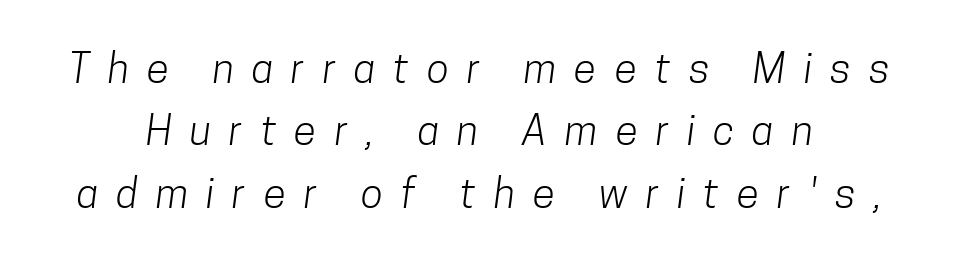
The image shows 41 px light, condensed sans-serif type; set normal line spacing (1.52x), unusually wide letter spacing (+0.44 em), not underlined; low stroke contrast and a medium x-height.
